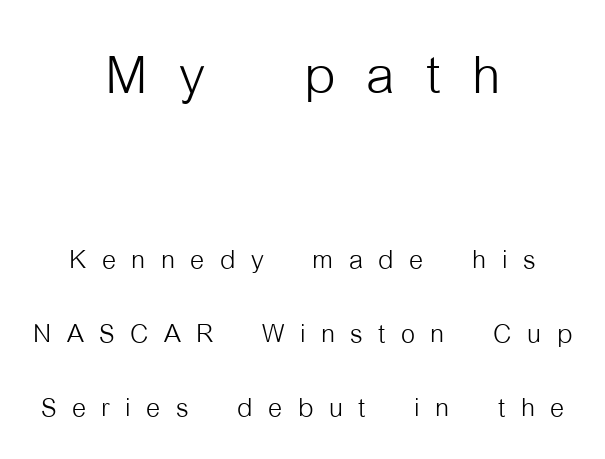
The image shows 73 px light, condensed sans-serif type, upright; set centered, loose line spacing (2.05x), unusually wide letter spacing (+0.43 em), not underlined; the first (top) block is 2.03x larger; low stroke contrast and a medium x-height.
